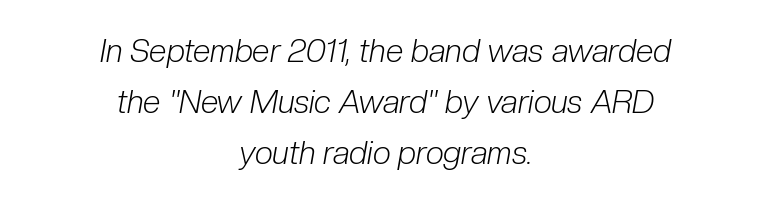
This block has exactly the height ordinary leading produces. Observe the lean: these are italic letterforms. Horizontally, the lines are justified to the midpoint only. Here the designer chose a conventional face with non-uniform glyph widths. You could call the tracking neutral — neither tight nor loose.
